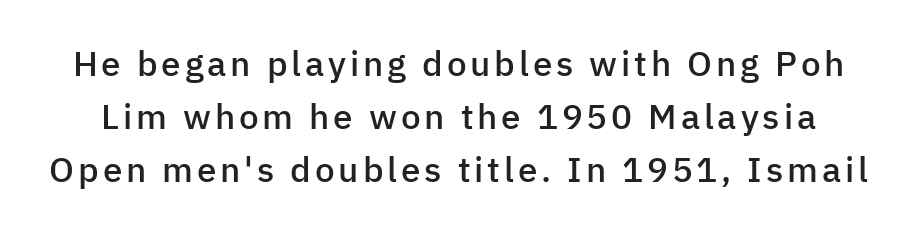
The image shows 35 px semibold sans-serif type, upright; set normal line spacing (1.51x), not underlined; low stroke contrast and a medium x-height.
